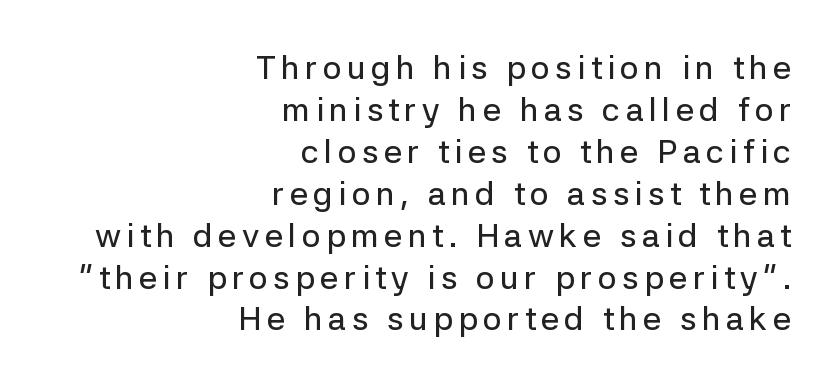
Notice how the stems are strictly vertical — no italics here. Check where the strokes stop: nothing finishes them off — pure sans. Successive baselines arrive at the customary interval. A typesetter would call this proportional, since set widths differ per character. A student would call this right alignment; a typographer would say flush right, rag left. Beneath every word, the page is bare.
